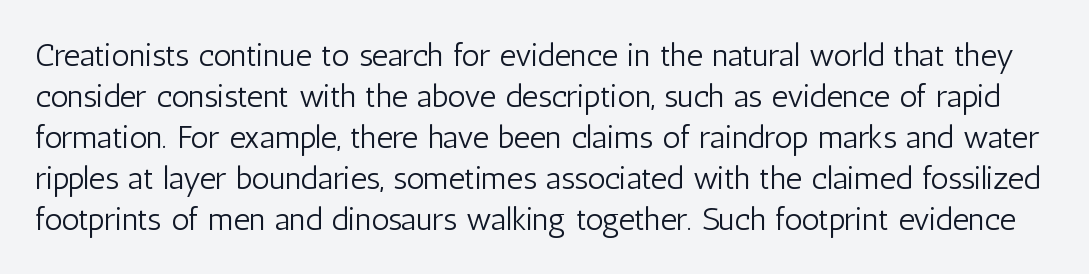
This is the regular roman posture of the typeface. The gap between lines stays unmarked. The rendering shows plain stroke endings on the letterforms — a sans-serif design. Honestly, the letter spacing is just normal — you wouldn't notice it.
